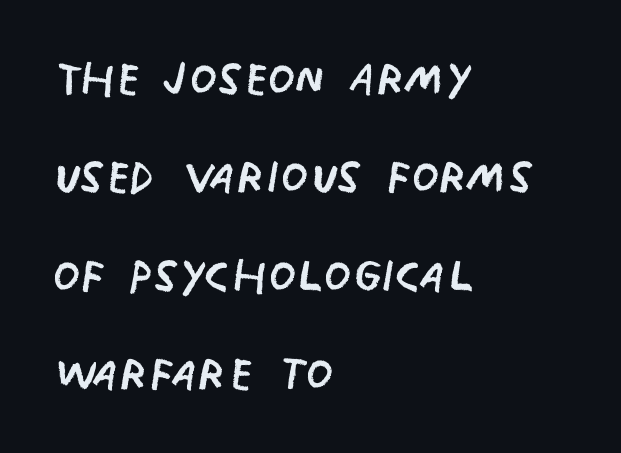
Rows of type keep a routine distance in the vertical direction. The baseline area is clear. The compositor pushed each line to the left boundary. Note the varied advance widths — an 'i' is clearly narrower than an 'm'.
